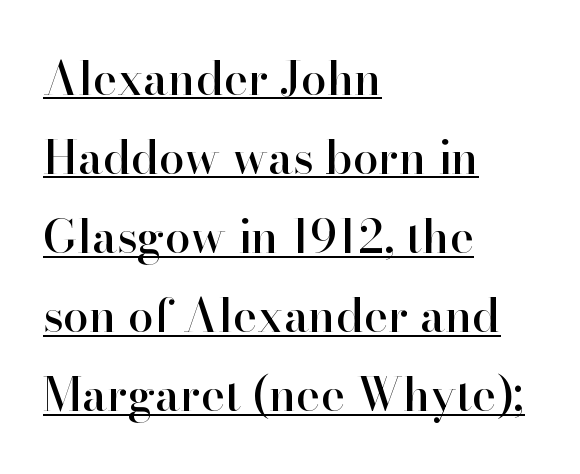
Q: Is the text italic (slanted)? A: No, it is upright.
Q: Is the typeface a serif or a sans-serif typeface? A: Serif.
Q: Is the text underlined? A: Yes.
Q: How is the paragraph aligned? A: Left-aligned.
Q: Is the spacing between letters normal or unusually wide? A: Normal.
Q: Width (condensed, normal, or wide)? A: Normal.
Q: Stroke contrast? A: High.
Q: x-height? A: Small.
Q: Monospaced? A: No.
